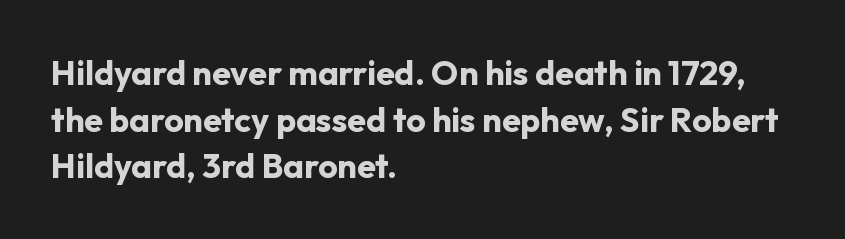
{"serif": "no", "italic": "no", "bold": "yes", "weight": "bold", "width": "normal", "stroke_contrast": "low", "x_height": "medium", "monospaced": "no", "underline": "no", "align": "left", "line_spacing": "normal", "line_spacing_ratio": 1.37, "letter_spacing": "normal", "letter_spacing_em": 0.0, "glyph_px": 34}
